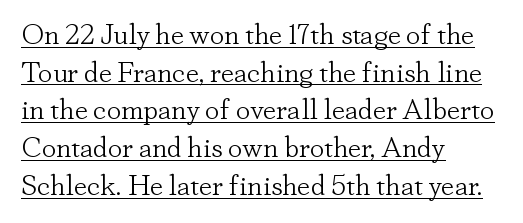
{"serif": "yes", "italic": "no", "bold": "no", "weight": "light", "width": "normal", "stroke_contrast": "low", "x_height": "small", "monospaced": "no", "underline": "yes", "align": "left", "line_spacing": "normal", "line_spacing_ratio": 1.3, "letter_spacing": "normal", "letter_spacing_em": 0.0, "glyph_px": 29}
